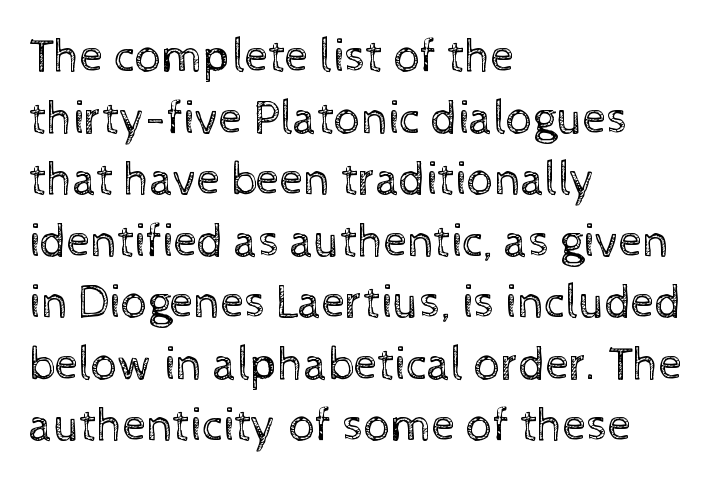
{"italic": "no", "bold": "no", "weight": "regular", "width": "normal", "x_height": "medium", "monospaced": "no", "underline": "no", "align": "left", "line_spacing": "normal", "line_spacing_ratio": 1.31, "letter_spacing": "normal", "letter_spacing_em": 0.0, "glyph_px": 47}
